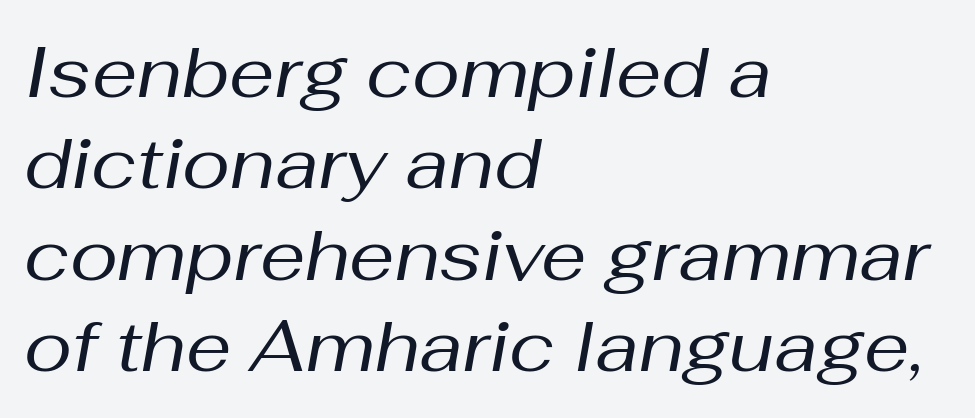
The image shows 72 px regular-weight type, italic (leaning right); set left-aligned, normal line spacing (1.27x), normal letter spacing, not underlined; medium stroke contrast and a medium x-height.
